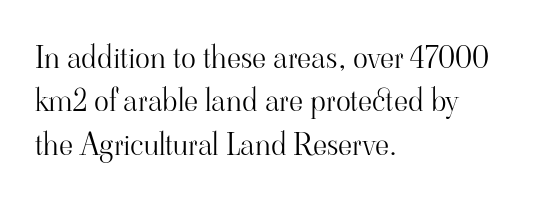
{"serif": "yes", "italic": "no", "bold": "no", "weight": "light", "width": "normal", "stroke_contrast": "high", "x_height": "small", "monospaced": "no", "underline": "no", "align": "left", "line_spacing": "normal", "line_spacing_ratio": 1.4, "letter_spacing": "normal", "letter_spacing_em": 0.0, "glyph_px": 31}
